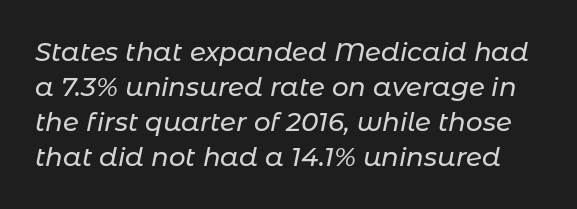
{"italic": "yes", "lean": "right", "slant_degrees": 11, "underline": "no", "line_spacing": "normal", "line_spacing_ratio": 1.35, "letter_spacing": "normal", "letter_spacing_em": 0.0, "glyph_px": 26}
